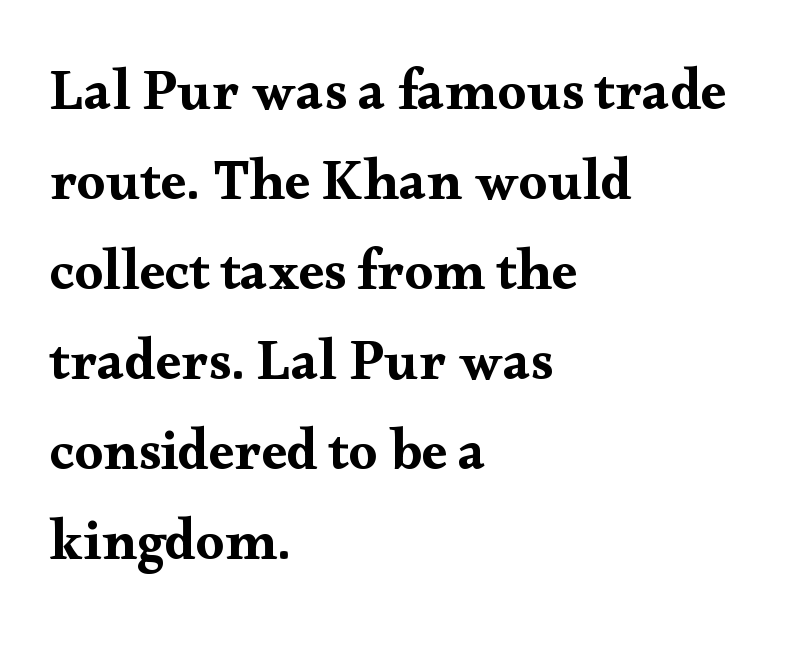
Q: Is the text italic (slanted)? A: No, it is upright.
Q: Is the typeface a serif or a sans-serif typeface? A: Serif.
Q: Is the text underlined? A: No.
Q: How is the paragraph aligned? A: Left-aligned.
Q: Is the spacing between letters normal or unusually wide? A: Normal.
Q: Is the spacing between lines tight, normal or loose? A: Normal.
Q: Width (condensed, normal, or wide)? A: Wide.
Q: Stroke contrast? A: Medium.
Q: x-height? A: Small.
Q: Monospaced? A: No.
